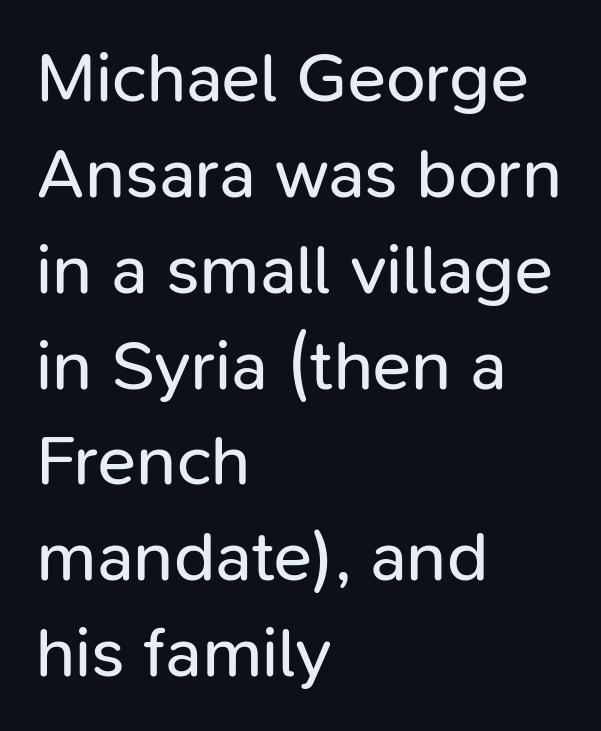
{"serif": "no", "italic": "no", "bold": "no", "weight": "regular", "width": "normal", "stroke_contrast": "low", "x_height": "medium", "monospaced": "no", "underline": "no", "align": "left", "line_spacing": "normal", "line_spacing_ratio": 1.35, "letter_spacing": "normal", "letter_spacing_em": 0.0, "glyph_px": 71}
